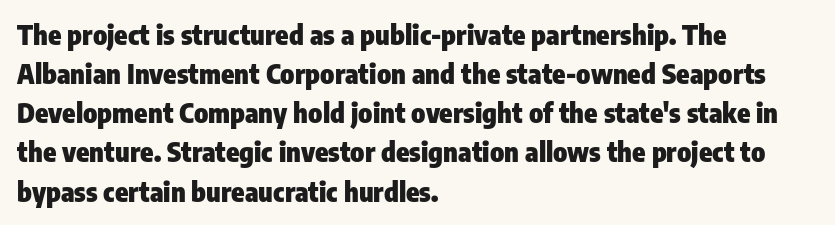
The image shows 27 px bold type, upright; set left-aligned, normal line spacing (1.45x), normal letter spacing, not underlined.
